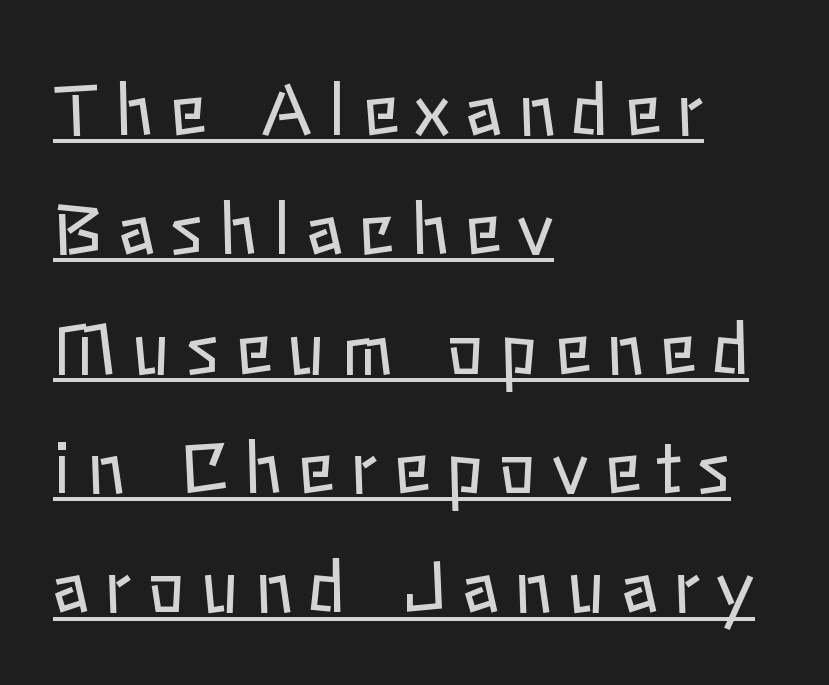
Q: Is the text bold? A: No.
Q: Is the text italic (slanted)? A: No, it is upright.
Q: Is the text underlined? A: Yes.
Q: How is the paragraph aligned? A: Left-aligned.
Q: Is the spacing between letters normal or unusually wide? A: Unusually wide.
Q: Width (condensed, normal, or wide)? A: Normal.
Q: Stroke contrast? A: Low.
Q: x-height? A: Medium.
Q: Monospaced? A: No.
